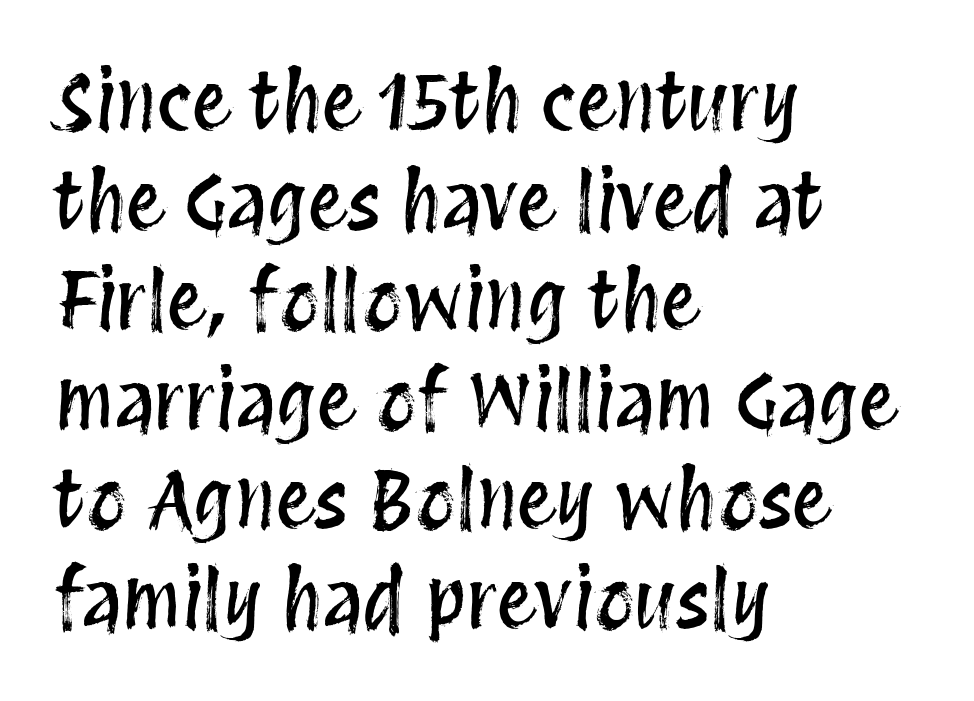
{"italic": "no", "width": "condensed", "stroke_contrast": "medium", "x_height": "large", "monospaced": "no", "underline": "no", "align": "left", "line_spacing": "normal", "line_spacing_ratio": 1.26, "letter_spacing": "normal", "letter_spacing_em": 0.0, "glyph_px": 79}
